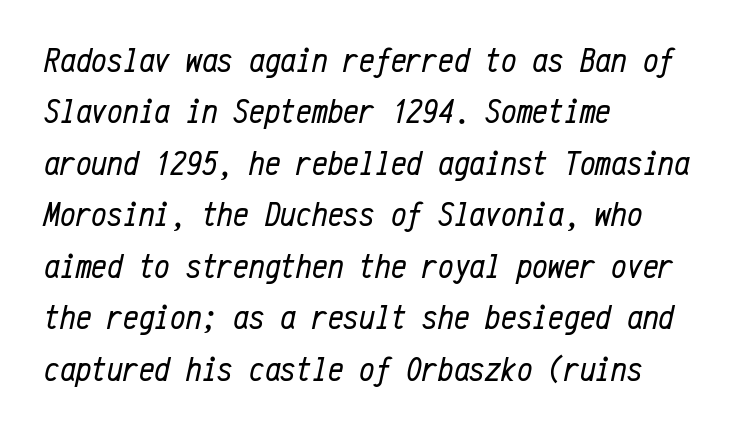
{"italic": "yes", "lean": "right", "slant_degrees": 12, "bold": "no", "weight": "regular", "width": "condensed", "stroke_contrast": "low", "x_height": "medium", "monospaced": "yes", "underline": "no", "align": "left", "line_spacing": "normal", "line_spacing_ratio": 1.47, "letter_spacing": "normal", "letter_spacing_em": 0.0, "glyph_px": 35}
